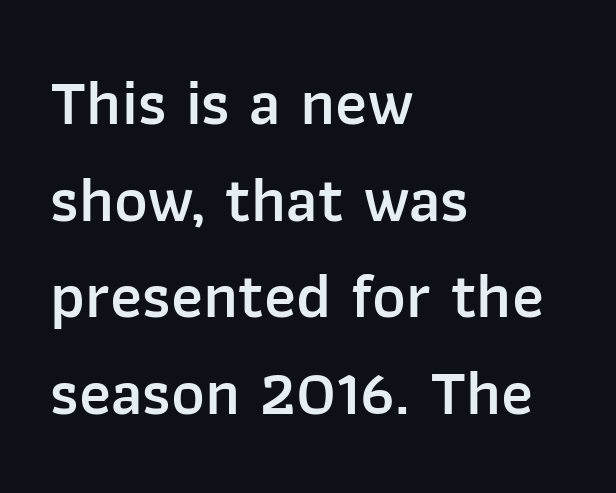
The image shows 64 px semibold sans-serif type, upright; set left-aligned, normal line spacing (1.51x), normal letter spacing, not underlined; low stroke contrast and a medium x-height.
